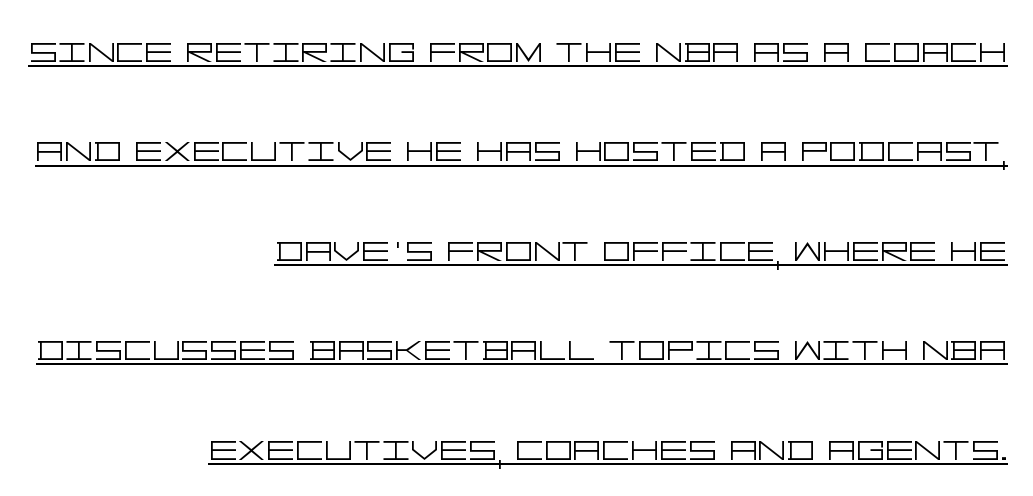
Q: Is the text bold? A: No.
Q: Is the text italic (slanted)? A: No, it is upright.
Q: Is the typeface a serif or a sans-serif typeface? A: Sans-serif.
Q: Is the text underlined? A: Yes.
Q: How is the paragraph aligned? A: Right-aligned.
Q: Is the spacing between letters normal or unusually wide? A: Normal.
Q: Is the spacing between lines tight, normal or loose? A: Loose.
Q: Width (condensed, normal, or wide)? A: Wide.
Q: Stroke contrast? A: Low.
Q: x-height? A: Large.
